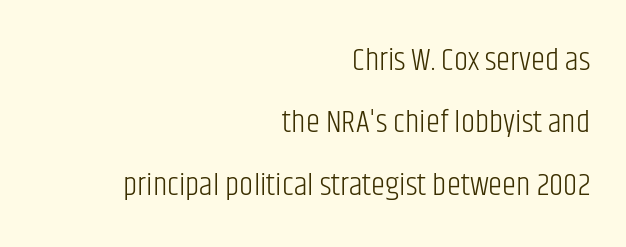
Q: Is the text bold? A: No.
Q: Is the text italic (slanted)? A: No, it is upright.
Q: Is the typeface a serif or a sans-serif typeface? A: Sans-serif.
Q: Is the text underlined? A: No.
Q: How is the paragraph aligned? A: Right-aligned.
Q: Is the spacing between letters normal or unusually wide? A: Normal.
Q: Is the spacing between lines tight, normal or loose? A: Loose.
Q: Width (condensed, normal, or wide)? A: Condensed.
Q: Stroke contrast? A: Low.
Q: x-height? A: Large.
Q: Monospaced? A: No.
